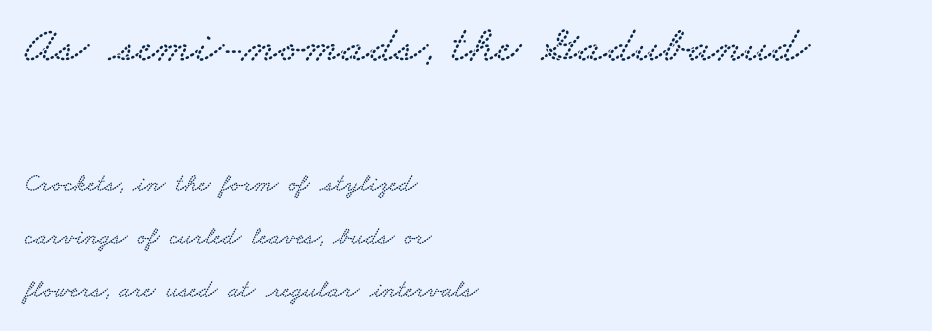
Q: Is the typeface a serif or a sans-serif typeface? A: Serif.
Q: Is the text underlined? A: No.
Q: How is the paragraph aligned? A: Left-aligned.
Q: Is the spacing between letters normal or unusually wide? A: Normal.
Q: Is the spacing between lines tight, normal or loose? A: Loose.
Q: Which block of text is set in a larger size, the first (top) or the second (bottom)? A: The first (top) one.
Q: Width (condensed, normal, or wide)? A: Wide.
Q: Stroke contrast? A: Low.
Q: x-height? A: Small.
Q: Monospaced? A: No.
